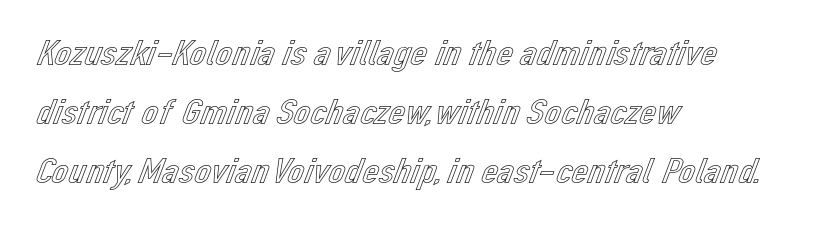
The image shows 37 px text type; set left-aligned, normal line spacing (1.59x), normal letter spacing, not underlined; a medium x-height.
